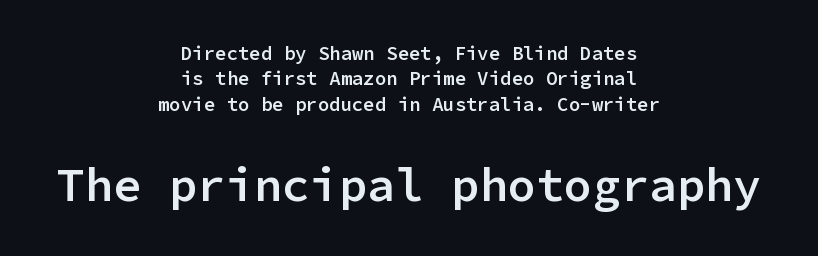
{"serif": "no", "italic": "no", "bold": "semi", "weight": "semibold", "width": "normal", "stroke_contrast": "low", "x_height": "medium", "monospaced": "yes", "underline": "no", "align": "center", "line_spacing": "normal", "line_spacing_ratio": 1.33, "letter_spacing": "normal", "letter_spacing_em": 0.0, "larger_block": "second", "size_ratio": 2.47, "glyph_px": 47}
